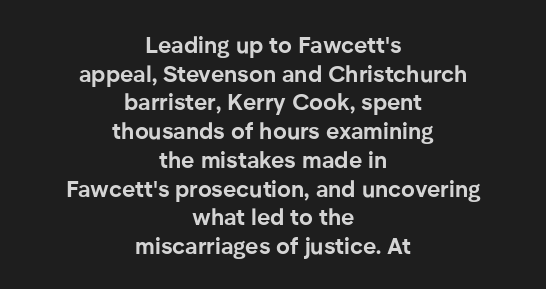
Tracking value appears to be zero — textbook default spacing. Horizontal bands of white between lines are of average thickness. If you drew a line through each stem, it would be perfectly vertical. One-word summary of the alignment: center. Plenty of ink on the page — the face is bold. Glance below the letters and you will spot only blank space.
